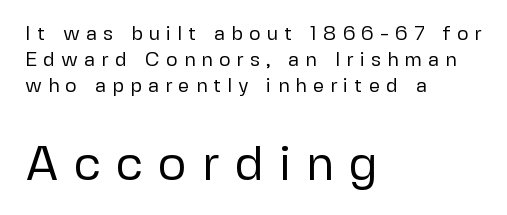
Q: Is the text bold? A: No.
Q: Is the text italic (slanted)? A: No, it is upright.
Q: Is the typeface a serif or a sans-serif typeface? A: Sans-serif.
Q: Is the text underlined? A: No.
Q: How is the paragraph aligned? A: Left-aligned.
Q: Is the spacing between letters normal or unusually wide? A: Unusually wide.
Q: Is the spacing between lines tight, normal or loose? A: Normal.
Q: Which block of text is set in a larger size, the first (top) or the second (bottom)? A: The second (bottom) one.
Q: Width (condensed, normal, or wide)? A: Normal.
Q: Stroke contrast? A: Low.
Q: x-height? A: Medium.
Q: Monospaced? A: No.
